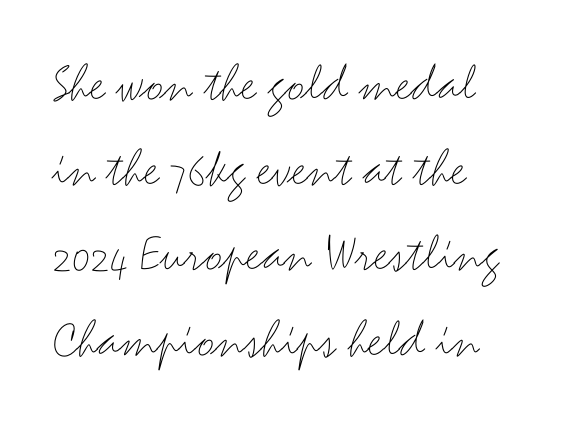
A typesetter would label this face a sans. The strip under each line holds only bare page. Baseline-to-baseline distance is the conventional proportion of letter height.
